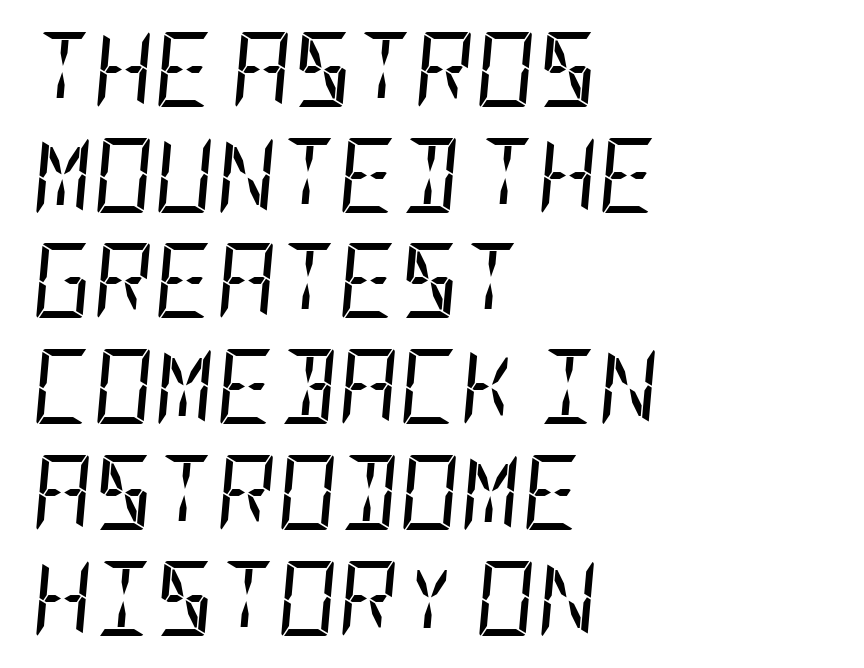
Q: Is the text bold? A: No.
Q: Is the text italic (slanted)? A: Yes, it leans right by about 5 degrees.
Q: Is the text underlined? A: No.
Q: How is the paragraph aligned? A: Left-aligned.
Q: Is the spacing between letters normal or unusually wide? A: Normal.
Q: Is the spacing between lines tight, normal or loose? A: Normal.
Q: Width (condensed, normal, or wide)? A: Condensed.
Q: Stroke contrast? A: Low.
Q: x-height? A: Large.
